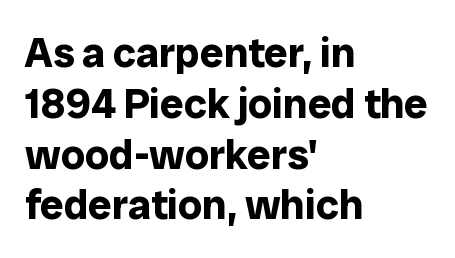
{"serif": "no", "italic": "no", "bold": "yes", "weight": "bold", "width": "normal", "stroke_contrast": "low", "x_height": "medium", "monospaced": "no", "underline": "no", "align": "left", "line_spacing_ratio": 1.21, "letter_spacing": "normal", "letter_spacing_em": 0.0, "glyph_px": 42}
